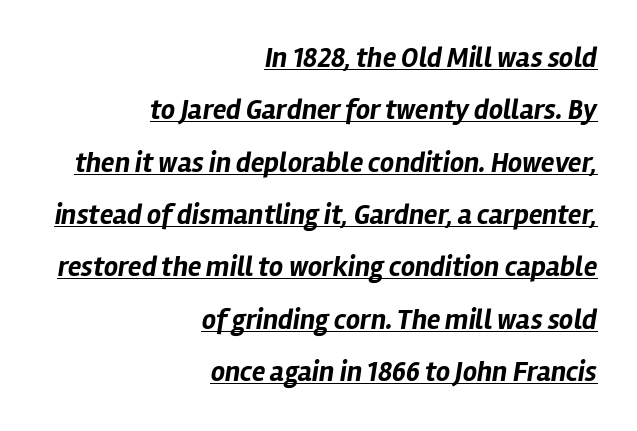
Spacing between characters is what you'd get straight out of the box. This is underlined copy, the kind a proofreader might mark for attention. Every letter is thick-stroked: bold, no question. Caption: multi-line text, flush right, ragged left.
